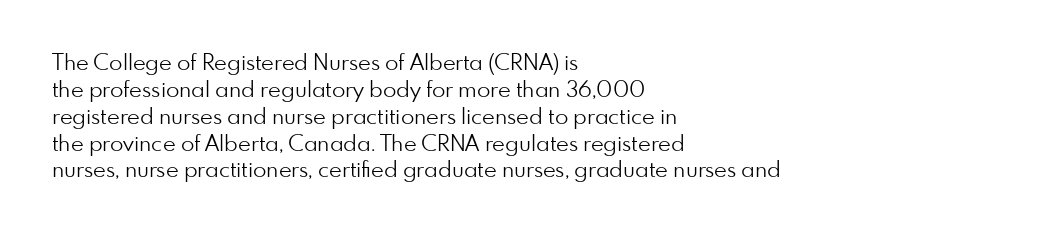
The image shows 22 px text type, upright; set left-aligned, line spacing 1.22x, normal letter spacing, not underlined.
